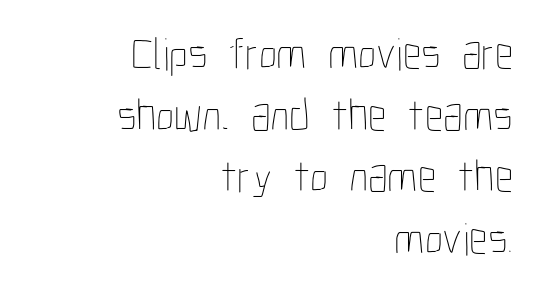
{"italic": "no", "bold": "no", "weight": "thin", "width": "condensed", "stroke_contrast": "low", "x_height": "medium", "monospaced": "no", "underline": "no", "align": "right", "line_spacing": "normal", "line_spacing_ratio": 1.34, "letter_spacing": "normal", "letter_spacing_em": 0.0, "glyph_px": 46}
